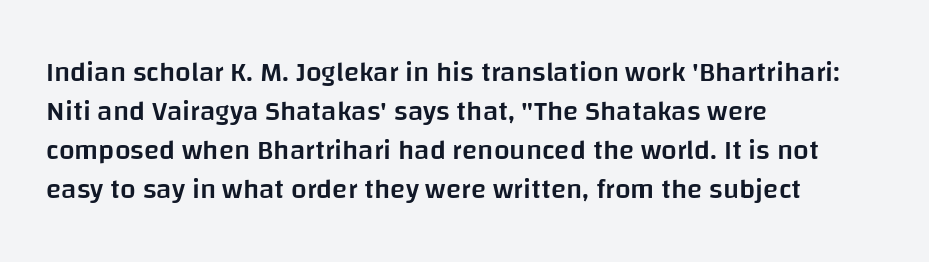
The image shows 28 px semibold sans-serif type, upright; set left-aligned, normal line spacing (1.39x), normal letter spacing, not underlined; low stroke contrast and a large x-height.
